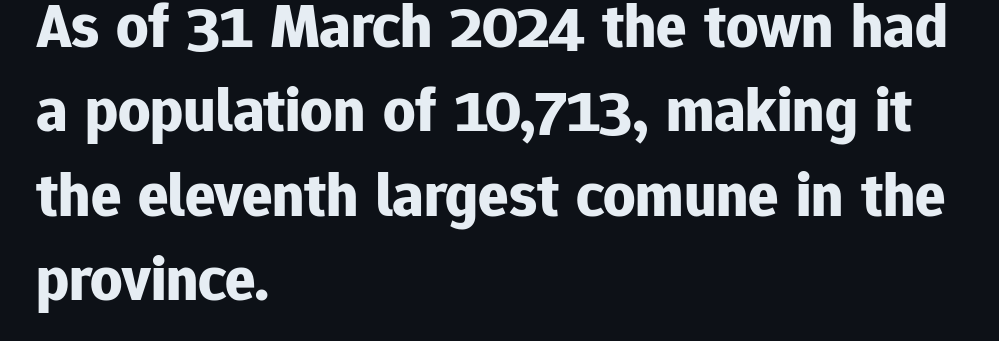
The font's upright variant was chosen for this text. The space directly below the letters is spotless. The letters are bold, with thick, heavy strokes. Compared with typical paragraphs, the rows here are spaced about the same.
